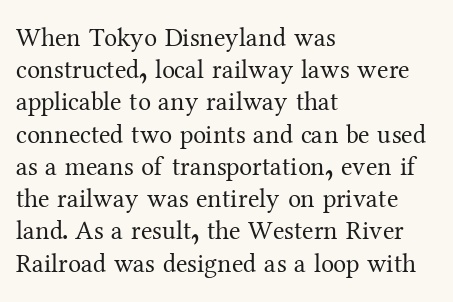
No letter is thick-stroked: the sample isn't bold. The lettering stays uniformly vertical, giving the passage a roman look. This sample uses plain, unmodified letter spacing. These lines stack with their left ends in a neat column. The gap between lines stays unmarked.
